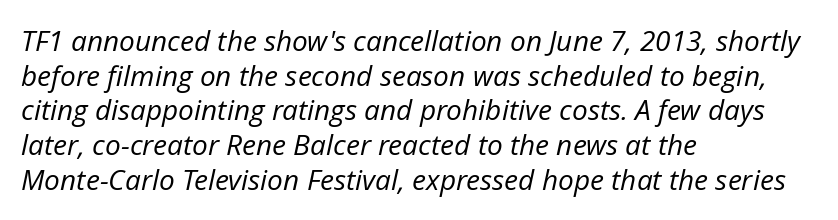
Tracking value appears to be zero — textbook default spacing. The string is rendered with underlining switched off. The setting favours the left margin, as ordinary paragraphs usually do. Each stroke keeps to a modest, everyday thickness or less. Character widths vary here, with narrow letters taking less room than wide ones. The lettering tilts uniformly, giving the passage an italic look.
